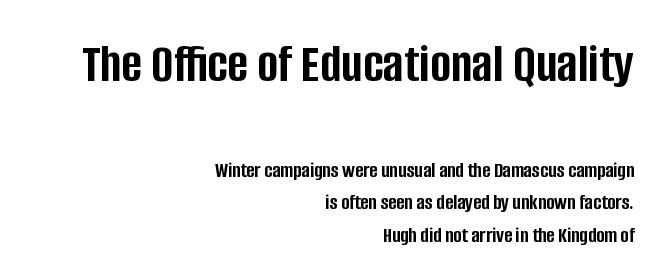
The image shows 56 px semibold, condensed sans-serif type, upright; set right-aligned, normal line spacing (1.47x), normal letter spacing, not underlined; the first (top) block is 2.55x larger; low stroke contrast and a large x-height.
